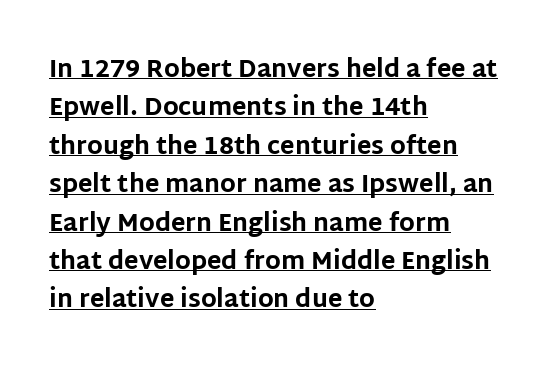
The image shows 24 px bold type, upright; set left-aligned, normal line spacing (1.6x), normal letter spacing, underlined.
